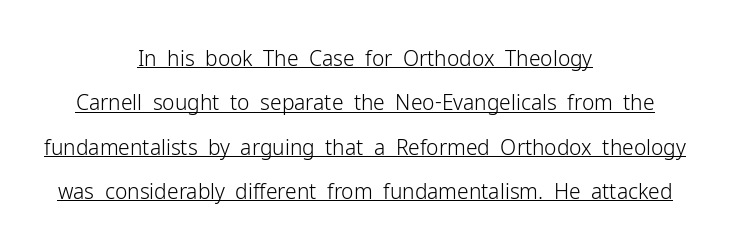
The font sits on the lighter half of the weight spectrum, regular included. These characters rest on top of a visible drawn line. The paragraph shown floats in the horizontal middle. The lettering holds an erect, upright posture throughout.
